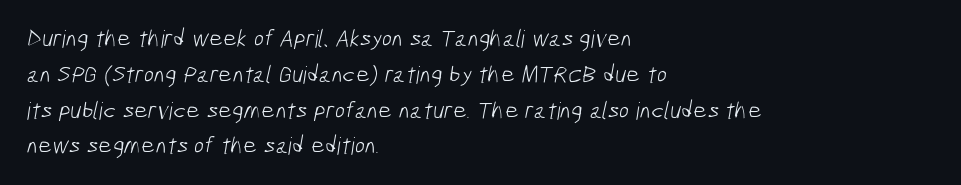
{"bold": "no", "underline": "no", "align": "left", "line_spacing": "normal", "line_spacing_ratio": 1.49, "letter_spacing": "normal", "letter_spacing_em": 0.0, "glyph_px": 24}
